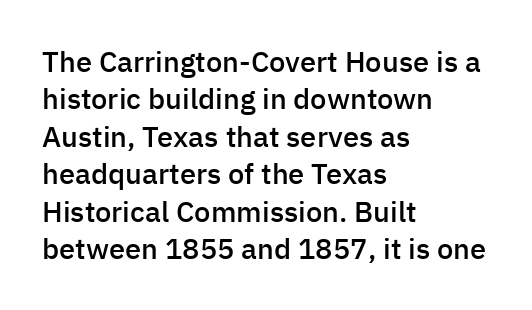
Just letters on the line, the space beneath them empty. The passage shown is typeset with a sans-serif family. The typesetting leans somewhat heavy: a semibold. How are the letters spaced? Ordinarily, with no added tracking. The rows are spaced the way most documents space them.
